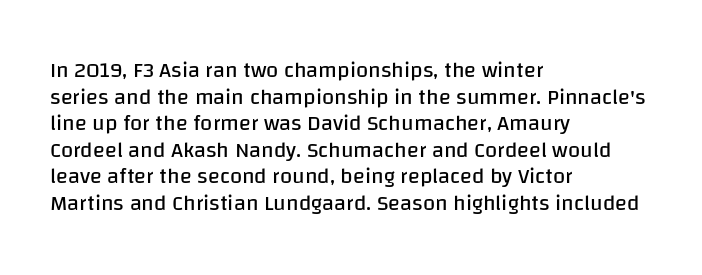
The face used here is rendered with its standard letterfit. The rag falls on the right side of this text block. The typeface has the unassuming heft of standard copy or less. Italic: no, the glyphs are upright roman.
